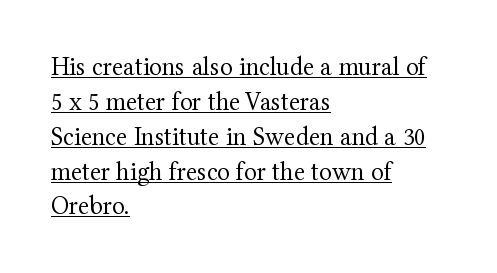
A roman cut, with each character standing at attention. Compared with typical body copy, the letter spacing here is the same. Does a line run under the words? Yes, clearly. Alignment: flush left. No chunkiness to these letters — they're not bold.
